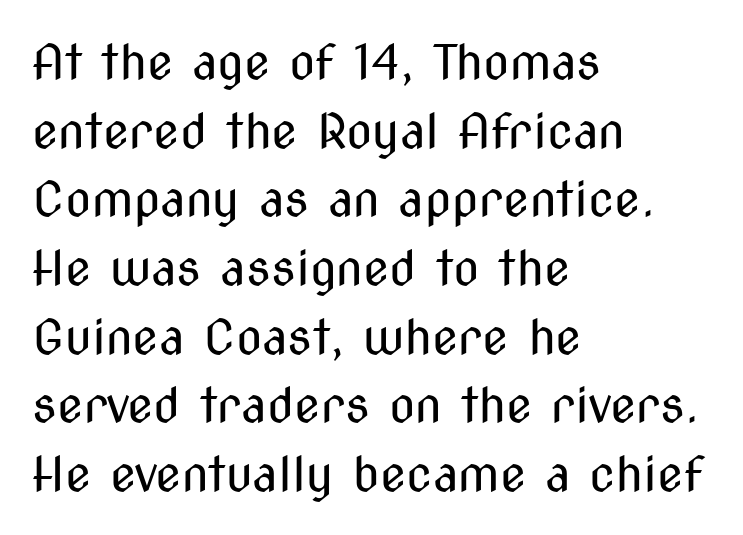
The image shows 48 px regular-weight, condensed sans-serif type, upright; set left-aligned, normal line spacing (1.43x), normal letter spacing, not underlined; medium stroke contrast and a medium x-height.
